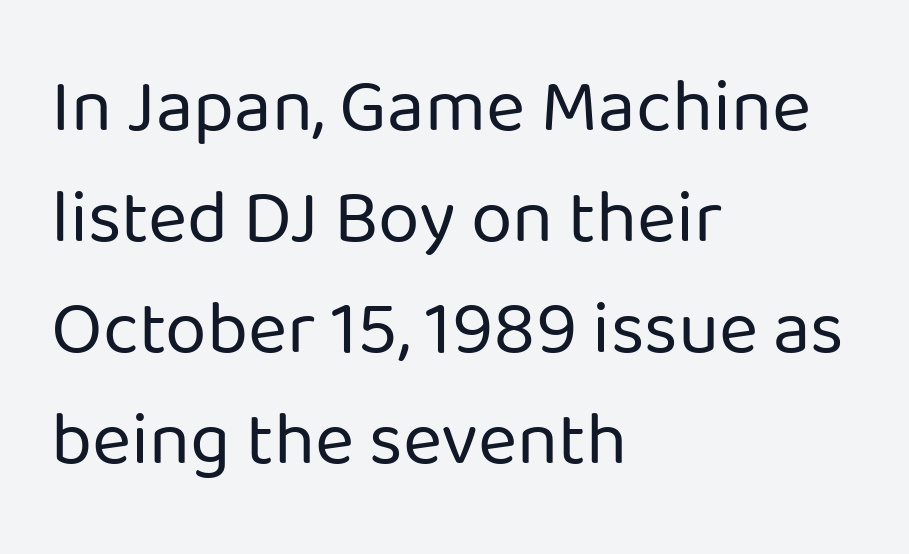
This is not heavy type; no bold has been used. Ascenders rise straight up at ninety degrees. A bare baseline throughout the passage. Spacing verdict: proportional, widths tailored to each character.
